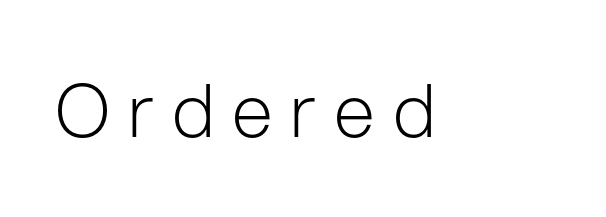
The image shows 74 px light sans-serif type, upright; set unusually wide letter spacing (+0.24 em), not underlined; low stroke contrast and a medium x-height.
